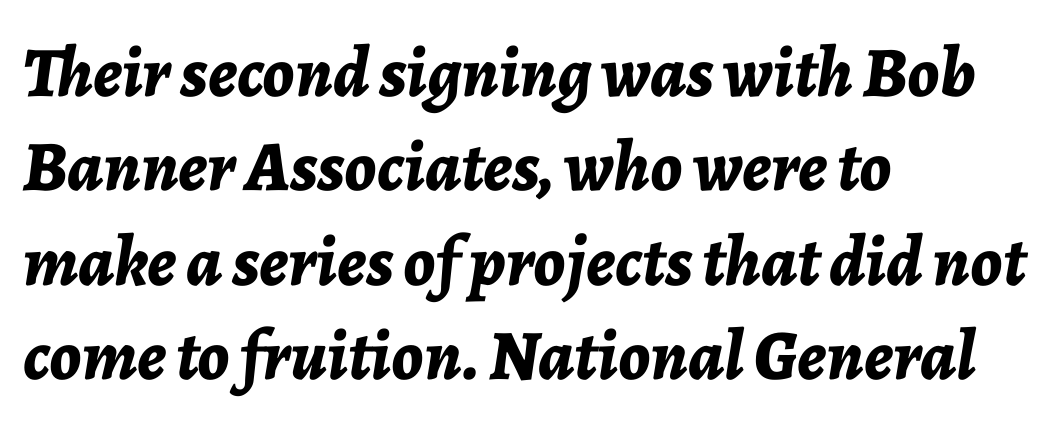
Q: Is the text bold? A: Yes.
Q: Is the text italic (slanted)? A: Yes, it leans right by about 7 degrees.
Q: Is the text underlined? A: No.
Q: How is the paragraph aligned? A: Left-aligned.
Q: Is the spacing between letters normal or unusually wide? A: Normal.
Q: Is the spacing between lines tight, normal or loose? A: Normal.
Q: Width (condensed, normal, or wide)? A: Normal.
Q: Stroke contrast? A: Low.
Q: x-height? A: Medium.
Q: Monospaced? A: No.
